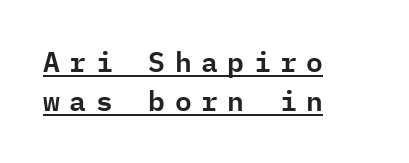
The image shows 28 px sans-serif type, upright, monospaced; set left-aligned, normal line spacing (1.41x), unusually wide letter spacing (+0.34 em), underlined; low stroke contrast and a medium x-height.
